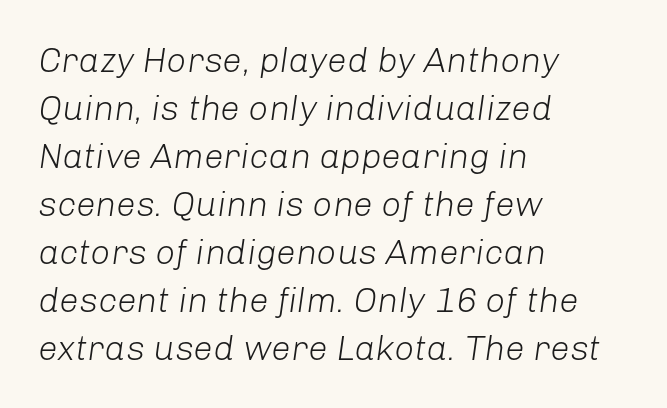
{"italic": "yes", "lean": "right", "slant_degrees": 8, "bold": "no", "weight": "light", "width": "normal", "stroke_contrast": "low", "x_height": "medium", "monospaced": "no", "underline": "no", "align": "left", "line_spacing": "normal", "line_spacing_ratio": 1.37, "letter_spacing": "normal", "letter_spacing_em": 0.0, "glyph_px": 35}
